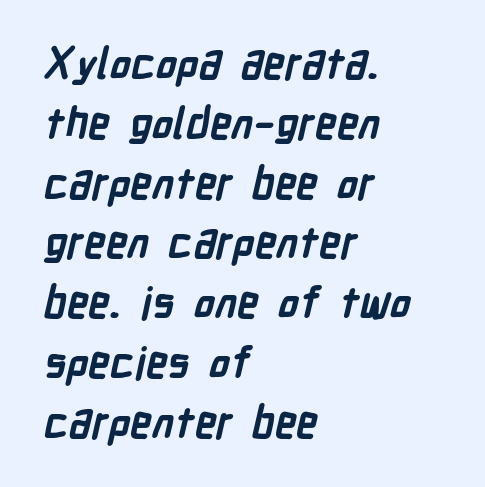
The image shows 43 px semibold, condensed sans-serif type; set left-aligned, normal line spacing (1.39x), normal letter spacing, not underlined; low stroke contrast and a medium x-height.
